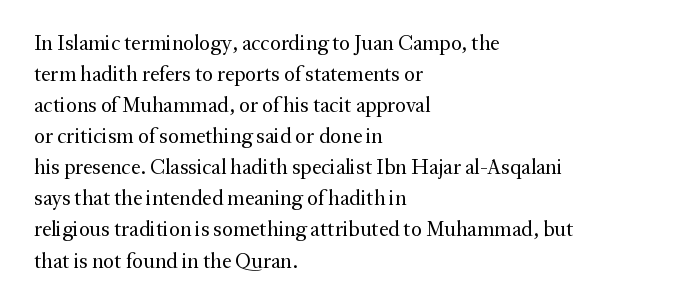
{"italic": "no", "bold": "no", "underline": "no", "align": "left", "line_spacing": "normal", "line_spacing_ratio": 1.48, "letter_spacing": "normal", "letter_spacing_em": 0.0, "glyph_px": 21}
